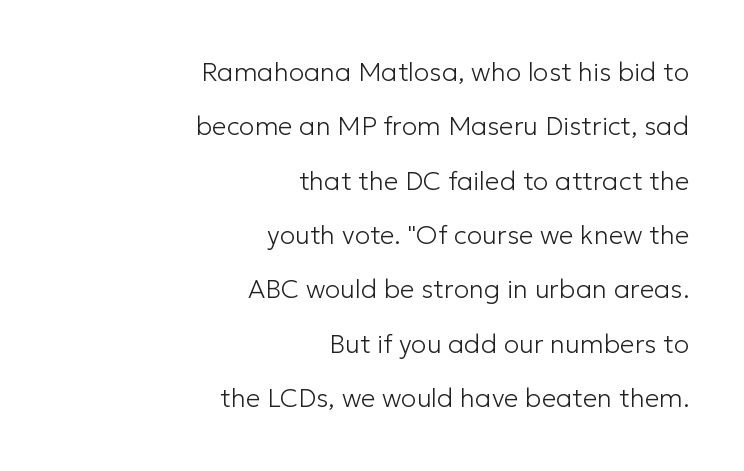
Q: Is the text bold? A: No.
Q: Is the text italic (slanted)? A: No, it is upright.
Q: Is the text underlined? A: No.
Q: How is the paragraph aligned? A: Right-aligned.
Q: Is the spacing between letters normal or unusually wide? A: Normal.
Q: Is the spacing between lines tight, normal or loose? A: Loose.
